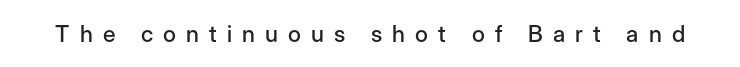
Display-style spreading of the glyphs; the letterfit is very open. A typesetter would mark this as roman, not italic. Descenders hang freely into open space.
